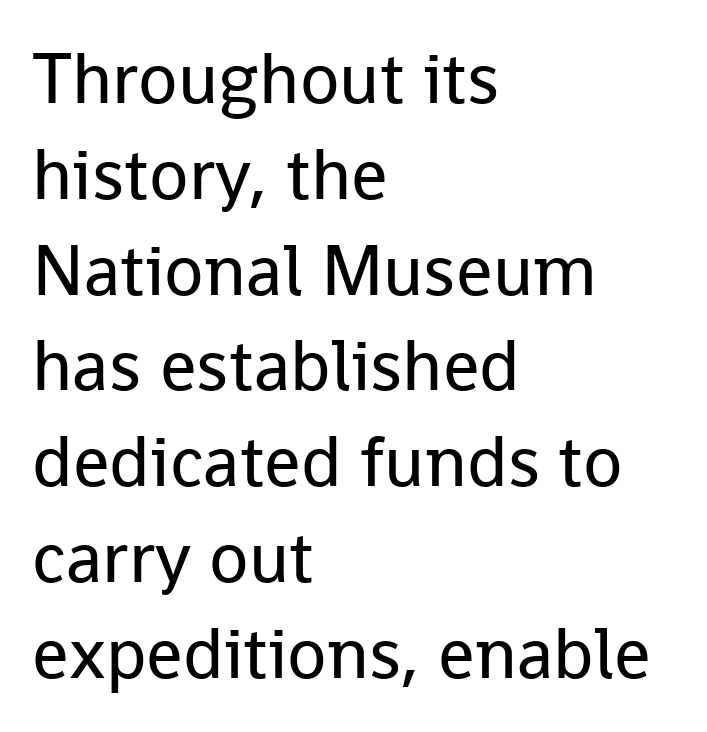
Q: Is the text bold? A: No.
Q: Is the text italic (slanted)? A: No, it is upright.
Q: Is the typeface a serif or a sans-serif typeface? A: Sans-serif.
Q: Is the text underlined? A: No.
Q: How is the paragraph aligned? A: Left-aligned.
Q: Is the spacing between letters normal or unusually wide? A: Normal.
Q: Is the spacing between lines tight, normal or loose? A: Normal.
Q: Width (condensed, normal, or wide)? A: Normal.
Q: Stroke contrast? A: Low.
Q: x-height? A: Medium.
Q: Monospaced? A: No.
